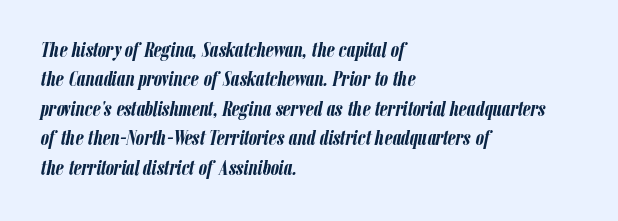
Which margin do the lines hug? The left one — the right edge is uneven. Compared with an ordinary text face, these strokes are far heavier — a full bold. Compared with typical paragraphs, the rows here are spaced about the same. The letters sit at their default tracking, neither squeezed nor spread.
